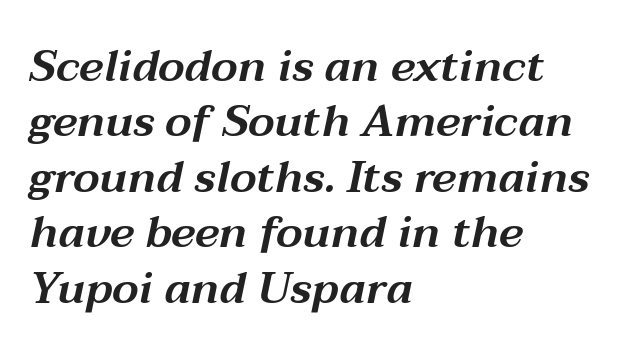
The image shows 44 px wide type, italic (leaning right); set left-aligned, normal line spacing (1.26x), normal letter spacing, not underlined; medium stroke contrast and a medium x-height.
